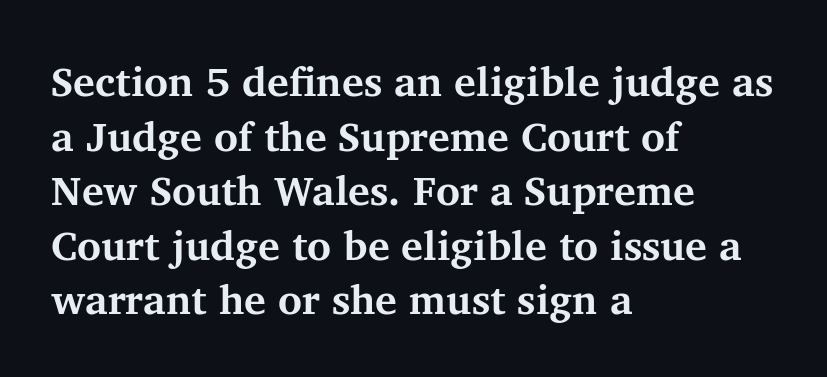
{"serif": "yes", "italic": "no", "bold": "yes", "weight": "bold", "width": "normal", "stroke_contrast": "medium", "x_height": "medium", "monospaced": "no", "underline": "no", "align": "left", "line_spacing": "normal", "line_spacing_ratio": 1.33, "letter_spacing": "normal", "letter_spacing_em": 0.0, "glyph_px": 41}
